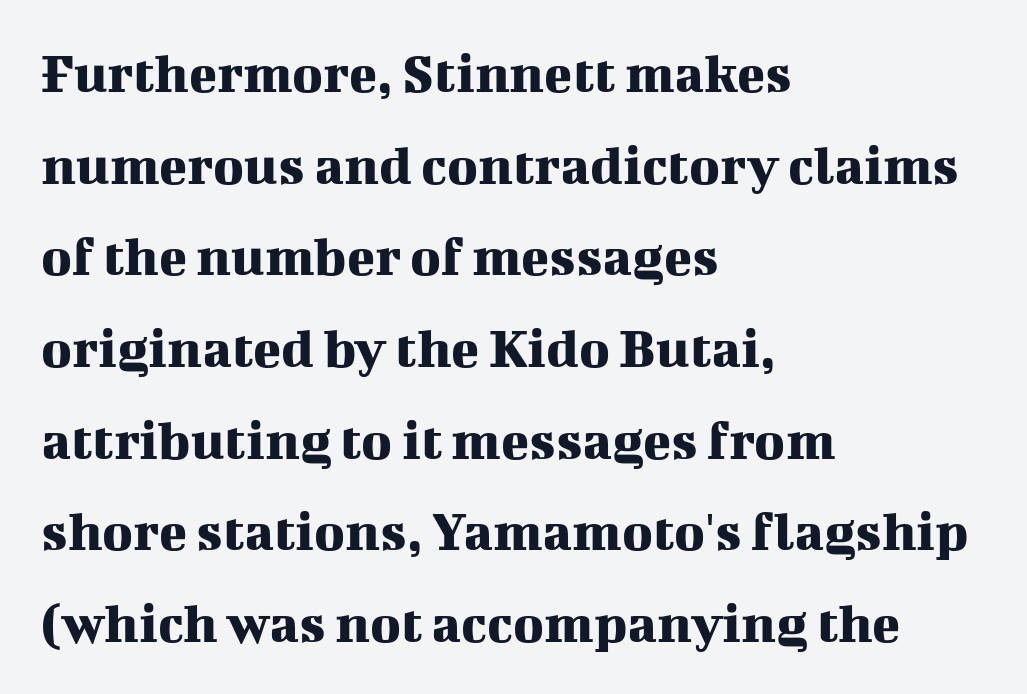
{"serif": "yes", "italic": "no", "width": "normal", "stroke_contrast": "medium", "x_height": "medium", "monospaced": "no", "underline": "no", "align": "left", "line_spacing": "normal", "line_spacing_ratio": 1.58, "letter_spacing": "normal", "letter_spacing_em": 0.0, "glyph_px": 58}
